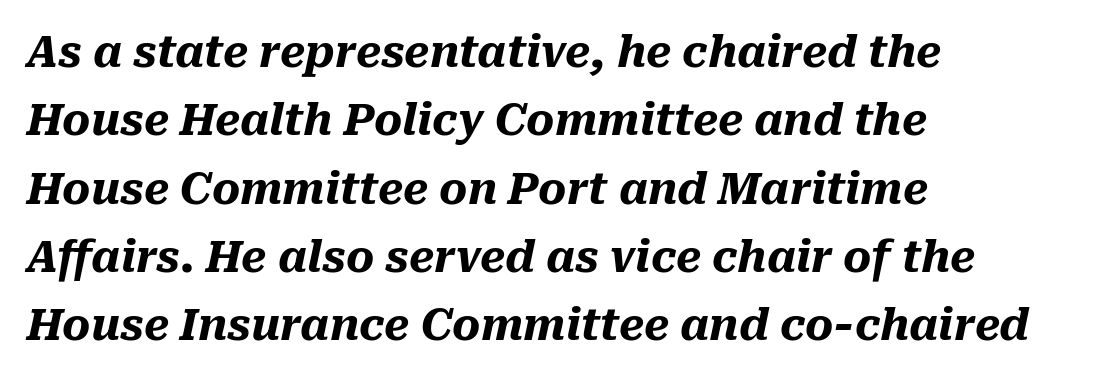
Is the letter spacing exaggerated? No — it looks like the ordinary default. Teacher's note: observe the even left margin — that is flush-left alignment. The specimen omits any rule beneath the text block's lines. Chunky letters — that's bold for sure. Spacing verdict: proportional, widths tailored to each character. Reading down the column, the eye jumps a familiar distance to each next line.
